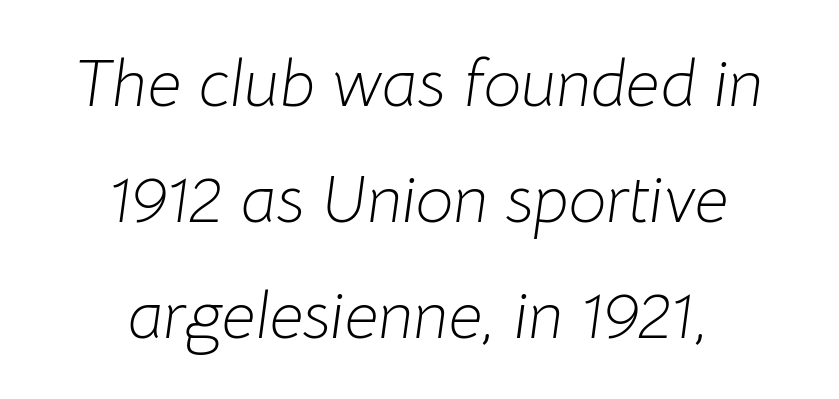
{"italic": "yes", "lean": "right", "slant_degrees": 8, "bold": "no", "weight": "light", "width": "normal", "stroke_contrast": "low", "x_height": "medium", "monospaced": "no", "underline": "no", "align": "center", "line_spacing_ratio": 1.73, "letter_spacing": "normal", "letter_spacing_em": 0.0, "glyph_px": 67}
